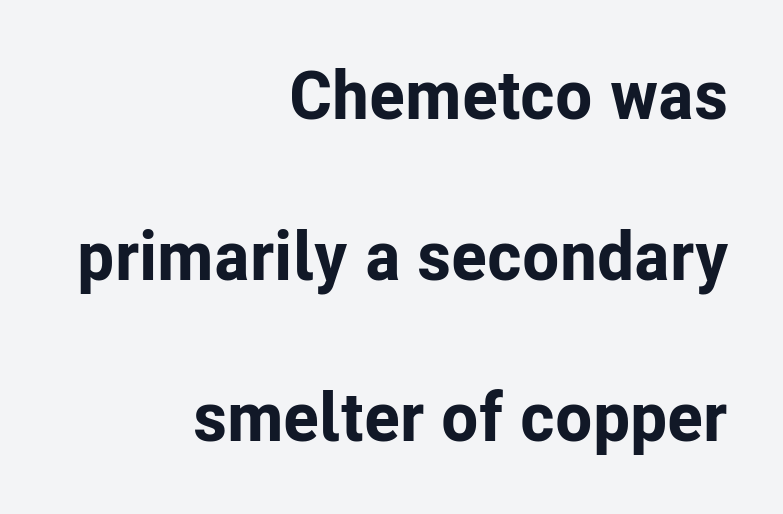
The image shows 68 px bold sans-serif type, upright; set right-aligned, loose line spacing (2.37x), normal letter spacing, not underlined; low stroke contrast and a medium x-height.
